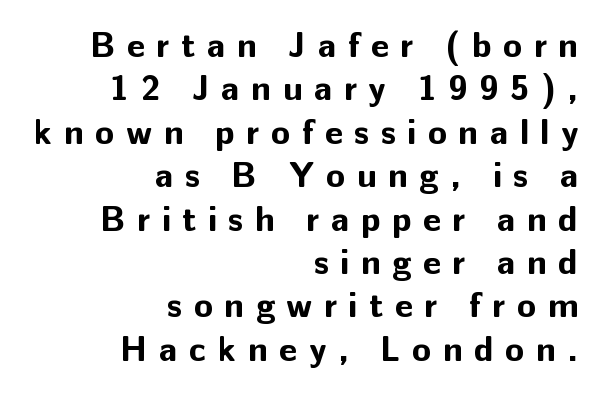
Each glyph is drawn with heavy, bold strokes. Display-style spreading of the glyphs; the letterfit is very open. The rendering uses natural spacing where letterforms have individual widths. Only glyphs here, with clear space below each row.
